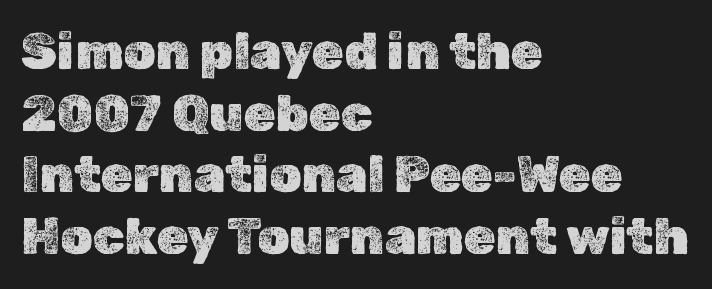
The image shows 51 px text type, upright; set left-aligned, line spacing 1.21x, normal letter spacing, not underlined; a medium x-height.
